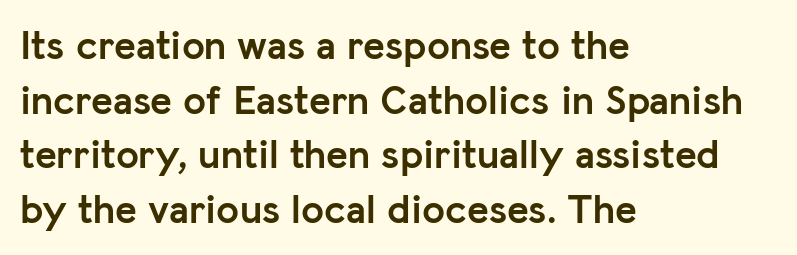
{"serif": "no", "italic": "no", "bold": "yes", "weight": "semibold", "width": "normal", "stroke_contrast": "low", "x_height": "medium", "monospaced": "no", "underline": "no", "align": "left", "line_spacing": "normal", "line_spacing_ratio": 1.33, "letter_spacing": "normal", "letter_spacing_em": 0.0, "glyph_px": 41}
